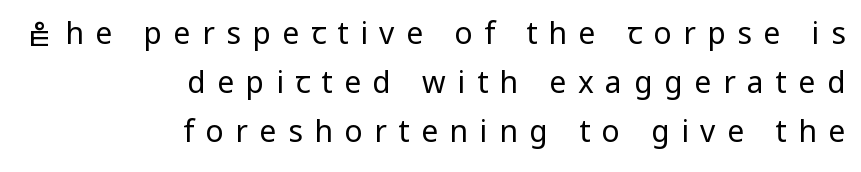
The image shows 30 px regular-weight sans-serif type, upright; set right-aligned, normal line spacing (1.64x), unusually wide letter spacing (+0.39 em), not underlined; low stroke contrast and a medium x-height.
